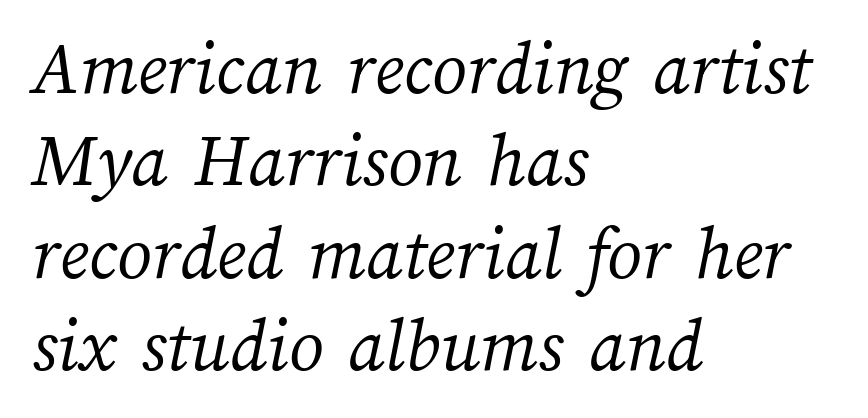
Q: Is the text bold? A: No.
Q: Is the text underlined? A: No.
Q: How is the paragraph aligned? A: Left-aligned.
Q: Is the spacing between letters normal or unusually wide? A: Normal.
Q: Width (condensed, normal, or wide)? A: Normal.
Q: Stroke contrast? A: Medium.
Q: x-height? A: Medium.
Q: Monospaced? A: No.
